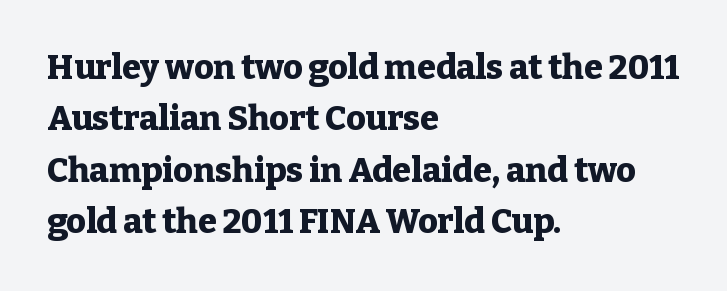
Every character sits straight up, as roman type does. Notice how the passage keeps a crisp vertical edge on the left only. Anything drawn beneath the words? Only blank space. The face used here is rendered with its standard letterfit.
